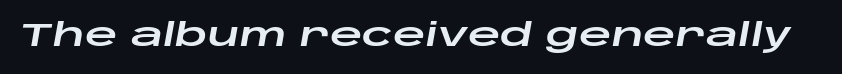
Q: Is the text italic (slanted)? A: Yes, it leans right by about 10 degrees.
Q: Is the text underlined? A: No.
Q: Is the spacing between letters normal or unusually wide? A: Normal.
Q: Width (condensed, normal, or wide)? A: Wide.
Q: Stroke contrast? A: Low.
Q: x-height? A: Large.
Q: Monospaced? A: No.
